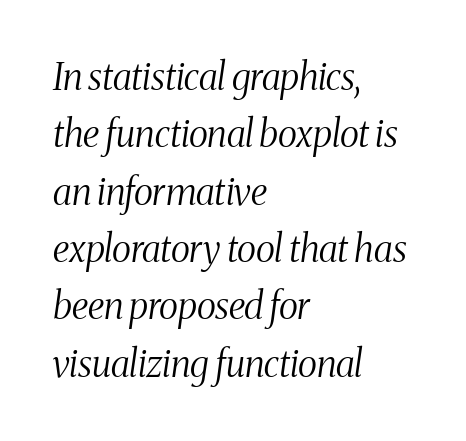
The image shows 37 px light, condensed serif type, italic (leaning right); set left-aligned, normal line spacing (1.55x), normal letter spacing, not underlined; medium stroke contrast and a medium x-height.
